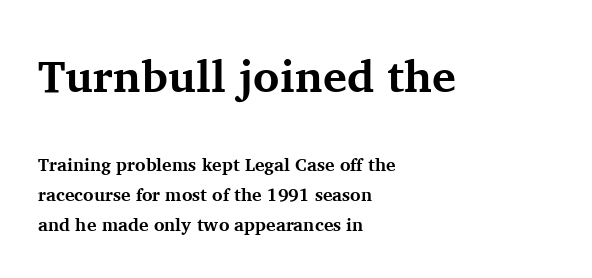
This rendering leaves character spacing at its baseline value. The font's upright variant was chosen for this text. These lines sit exactly where default settings would place them. Is the lower block the larger one? No — the upper block carries the bigger type. This is heavy type, rendered in bold. The text block is weighted toward the left margin, trailing off unevenly rightward.
